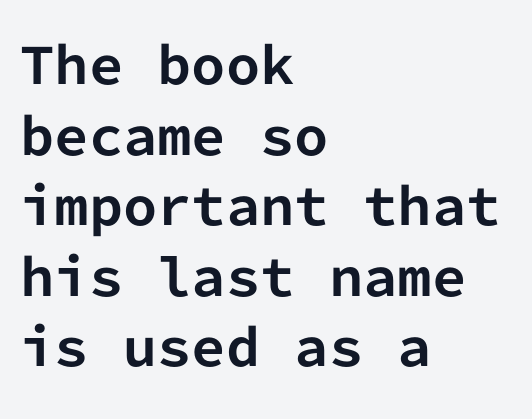
{"serif": "no", "italic": "no", "bold": "yes", "weight": "bold", "width": "normal", "stroke_contrast": "low", "x_height": "medium", "monospaced": "yes", "underline": "no", "align": "left", "line_spacing": "normal", "line_spacing_ratio": 1.44, "letter_spacing": "normal", "letter_spacing_em": 0.0, "glyph_px": 49}
